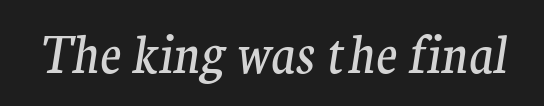
The face used here is proportionally spaced, like ordinary book or web type. This is not heavy type; no bold has been used. Rendered with sloped, italic letterforms. Observe the ordinary spacing: letters are neighbours, not strangers. Font category for this specimen: serif.
